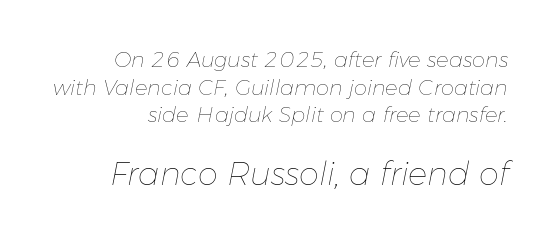
Which chunk is bigger? The second one — the bottom block dwarfs the top. Bold? No — there's no thickening of the strokes. Varying glyph widths throughout — classic text-font behaviour. Honestly, there is no underline to notice here at all. Would a proofreader flag this as italicized? Yes.
